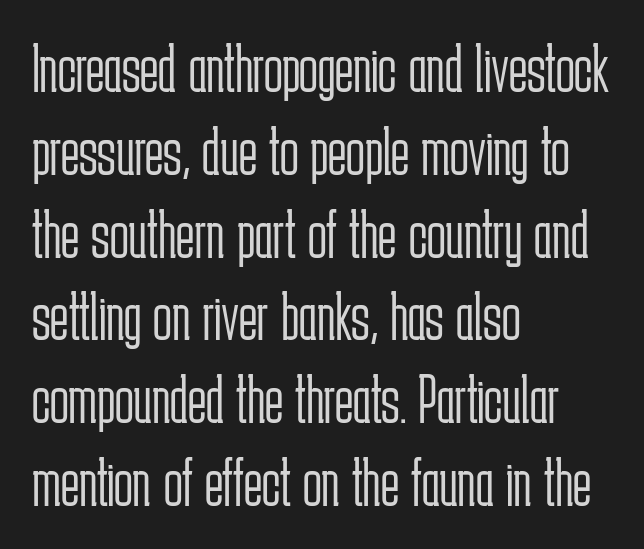
{"serif": "no", "italic": "no", "bold": "no", "weight": "light", "width": "condensed", "stroke_contrast": "low", "x_height": "medium", "monospaced": "no", "underline": "no", "align": "left", "line_spacing_ratio": 1.2, "letter_spacing": "normal", "letter_spacing_em": 0.0, "glyph_px": 69}
